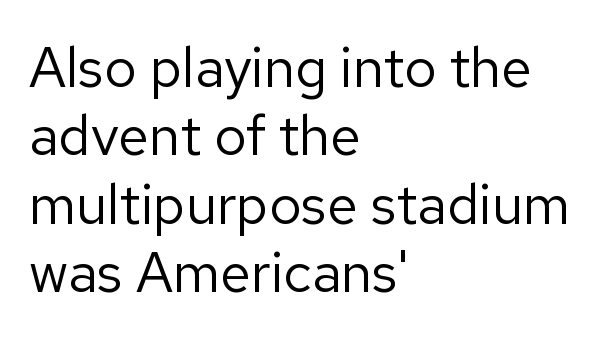
Q: Is the text bold? A: No.
Q: Is the text italic (slanted)? A: No, it is upright.
Q: Is the typeface a serif or a sans-serif typeface? A: Sans-serif.
Q: Is the text underlined? A: No.
Q: How is the paragraph aligned? A: Left-aligned.
Q: Is the spacing between letters normal or unusually wide? A: Normal.
Q: Width (condensed, normal, or wide)? A: Normal.
Q: Stroke contrast? A: Low.
Q: x-height? A: Medium.
Q: Monospaced? A: No.
